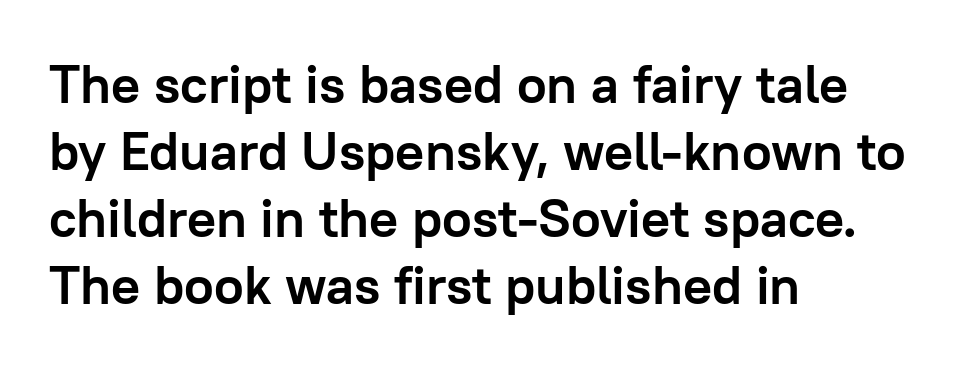
Rendered with straight, roman letterforms. Caption: bold face, heavy strokes. The paragraph has a hard left edge and a soft right edge. Nothing unusual about the tracking: characters are spaced as the font intends. Anything drawn beneath the words? Only blank space.
